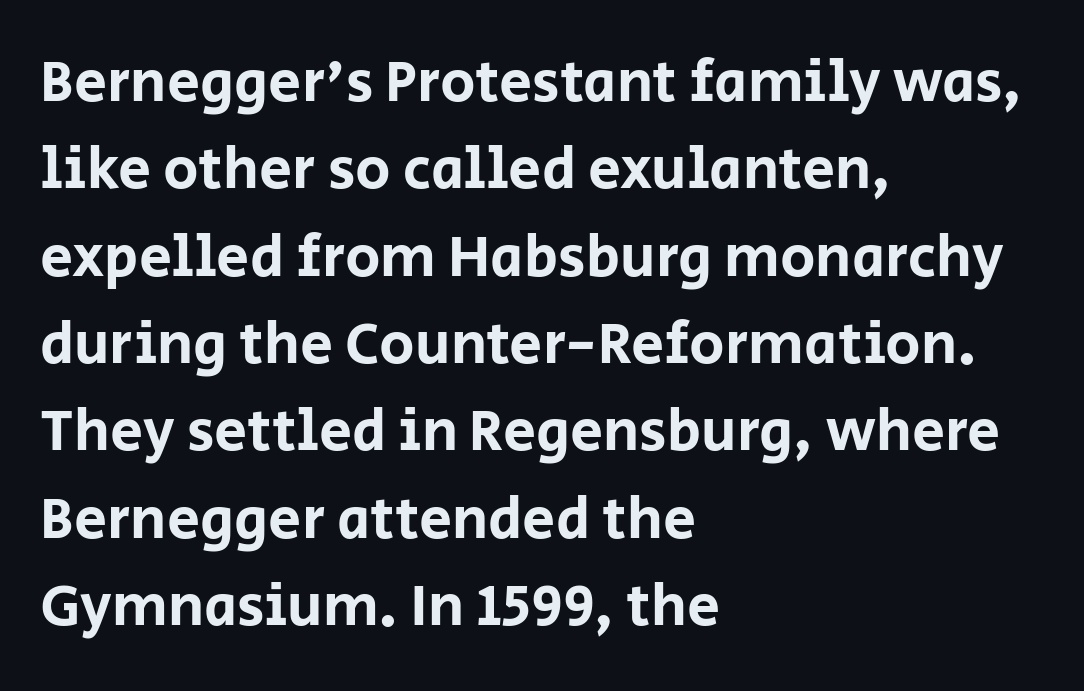
The image shows 59 px sans-serif type, upright; set left-aligned, normal line spacing (1.48x), normal letter spacing, not underlined; low stroke contrast and a large x-height.
